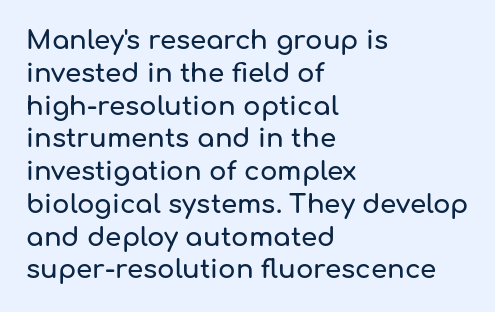
{"italic": "no", "underline": "no", "align": "left", "line_spacing": "normal", "line_spacing_ratio": 1.26, "letter_spacing": "normal", "letter_spacing_em": 0.0, "glyph_px": 26}
